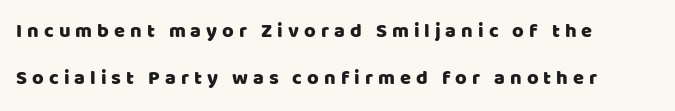
The image shows 20 px text type, upright; set left-aligned, loose line spacing (2.37x), unusually wide letter spacing (+0.25 em), not underlined.
